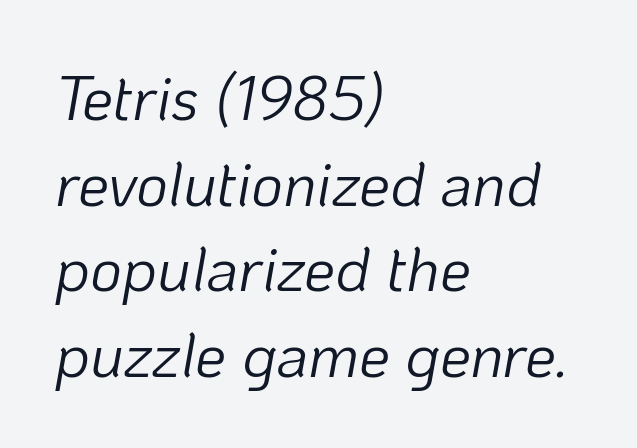
The image shows 62 px light type, italic (leaning right); set left-aligned, normal line spacing (1.38x), normal letter spacing, not underlined; low stroke contrast and a medium x-height.
